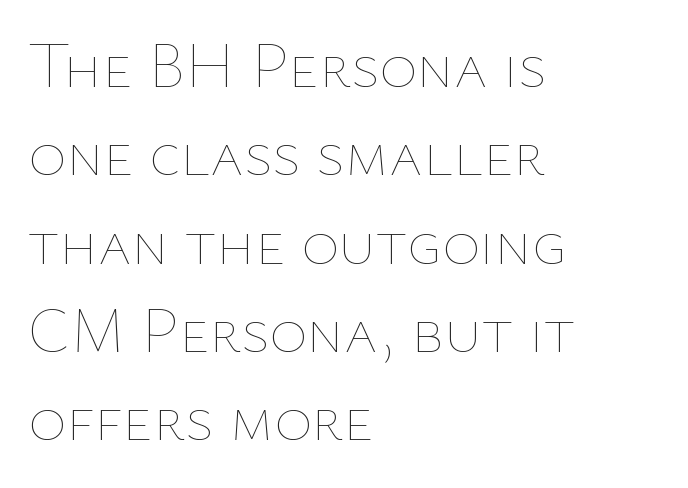
{"italic": "no", "bold": "no", "weight": "thin", "width": "normal", "stroke_contrast": "low", "x_height": "medium", "monospaced": "no", "underline": "no", "align": "left", "line_spacing": "normal", "line_spacing_ratio": 1.38, "letter_spacing": "normal", "letter_spacing_em": 0.0, "glyph_px": 64}
